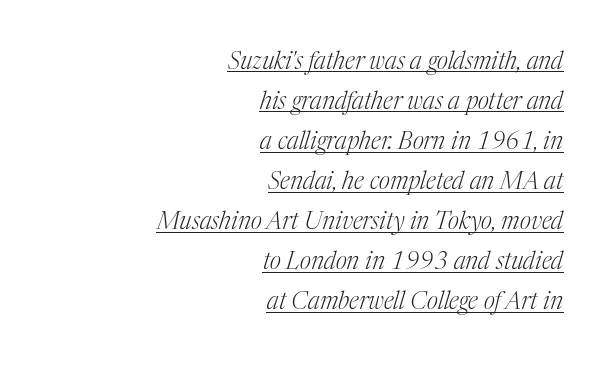
These characters rest on top of a visible drawn line. A student would call this right alignment; a typographer would say flush right, rag left. The characters are drawn with everyday or finer stroke widths. These lines were composed using italics. Glyph-to-glyph distance matches everyday printed text.
